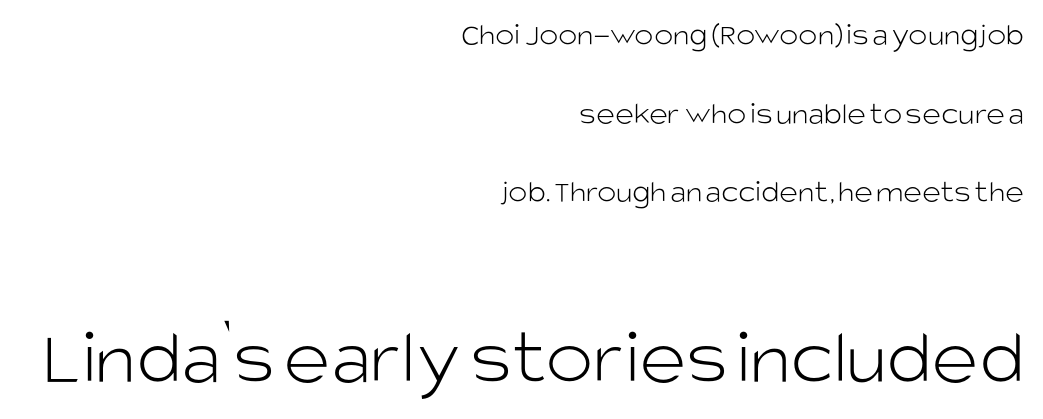
Caption: multi-line text, flush right, ragged left. Stroke thickness stays within the range of a standard reading face or lighter. Nobody drew a line under any word here. Think of a printed novel: that variable character pitch is what you see here.
